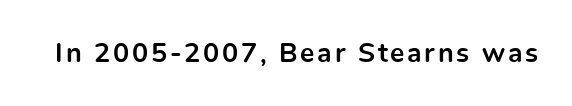
The image shows 27 px bold type, upright; set not underlined.
